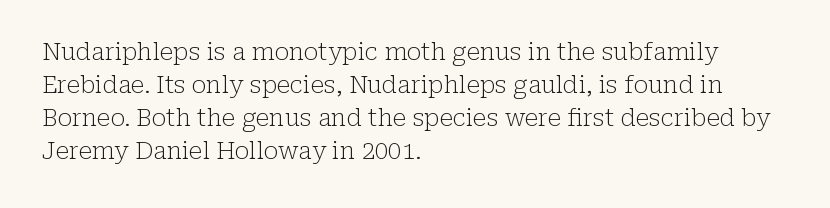
Horizontally, the lines are justified to the leading edge only. A roman cut, with each character standing at attention. The lines sit at an ordinary, default distance from one another. The font sits on the lighter half of the weight spectrum, regular included. Just letters on the line, the space beneath them empty. Standard letterfit; no display-style spreading of the glyphs.
